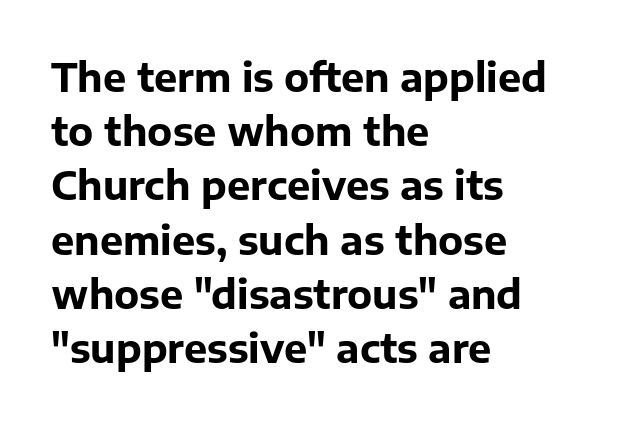
{"serif": "no", "italic": "no", "bold": "yes", "weight": "bold", "width": "normal", "stroke_contrast": "low", "x_height": "medium", "monospaced": "no", "underline": "no", "align": "left", "line_spacing": "normal", "line_spacing_ratio": 1.39, "letter_spacing": "normal", "letter_spacing_em": 0.0, "glyph_px": 39}
